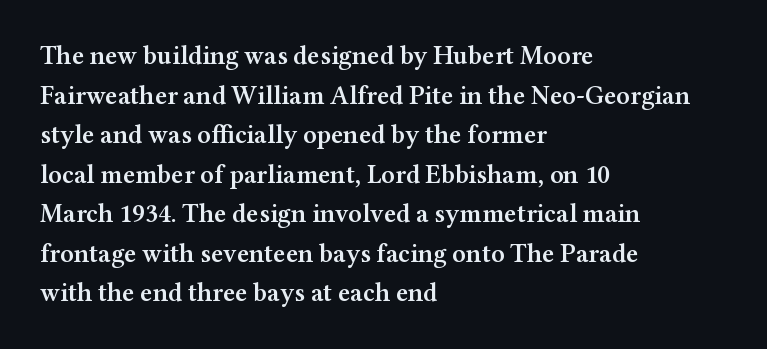
Q: Is the text bold? A: Semi-bold.
Q: Is the text italic (slanted)? A: No, it is upright.
Q: Is the text underlined? A: No.
Q: How is the paragraph aligned? A: Left-aligned.
Q: Is the spacing between letters normal or unusually wide? A: Normal.
Q: Is the spacing between lines tight, normal or loose? A: Normal.
